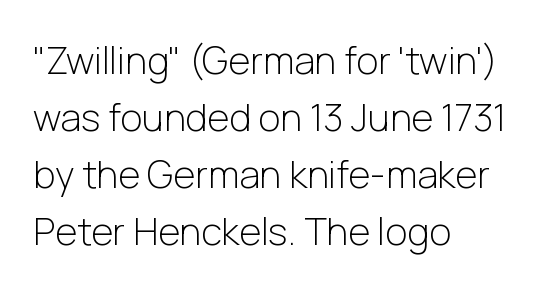
{"serif": "no", "italic": "no", "bold": "no", "weight": "light", "width": "normal", "stroke_contrast": "low", "x_height": "medium", "monospaced": "no", "underline": "no", "align": "left", "line_spacing": "normal", "line_spacing_ratio": 1.5, "letter_spacing": "normal", "letter_spacing_em": 0.0, "glyph_px": 38}
